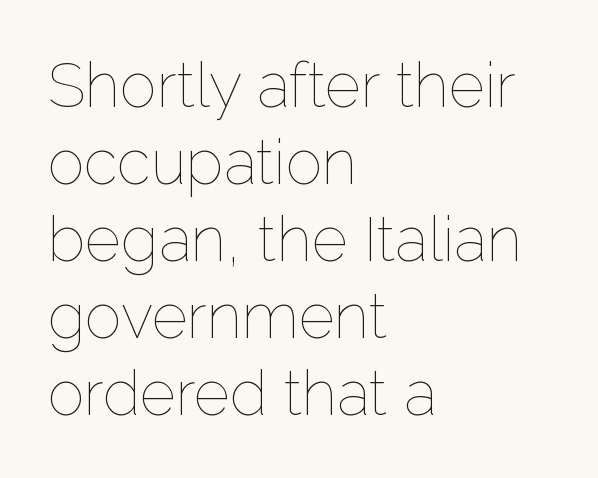
Q: Is the text bold? A: No.
Q: Is the text italic (slanted)? A: No, it is upright.
Q: Is the text underlined? A: No.
Q: How is the paragraph aligned? A: Left-aligned.
Q: Is the spacing between letters normal or unusually wide? A: Normal.
Q: Width (condensed, normal, or wide)? A: Normal.
Q: Stroke contrast? A: Low.
Q: x-height? A: Medium.
Q: Monospaced? A: No.
